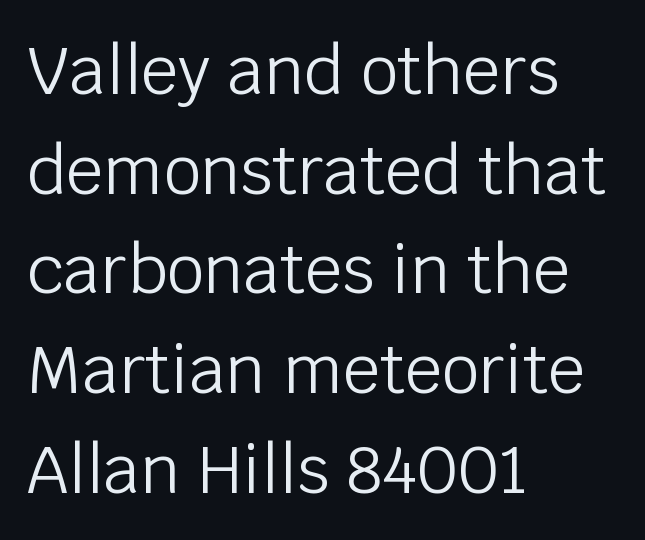
{"serif": "no", "italic": "no", "bold": "no", "weight": "light", "width": "normal", "stroke_contrast": "low", "x_height": "large", "monospaced": "no", "underline": "no", "align": "left", "line_spacing": "normal", "line_spacing_ratio": 1.51, "letter_spacing": "normal", "letter_spacing_em": 0.0, "glyph_px": 66}
